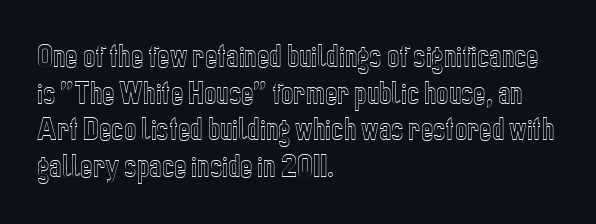
The image shows 26 px text type, upright; set left-aligned, normal line spacing (1.41x), normal letter spacing, not underlined.
